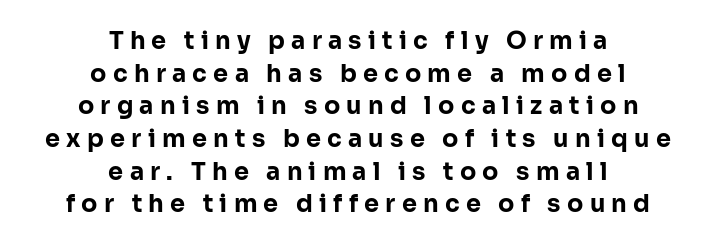
Q: Is the text bold? A: Yes.
Q: Is the text italic (slanted)? A: No, it is upright.
Q: Is the text underlined? A: No.
Q: How is the paragraph aligned? A: Centered.
Q: Is the spacing between letters normal or unusually wide? A: Unusually wide.
Q: Is the spacing between lines tight, normal or loose? A: Normal.
